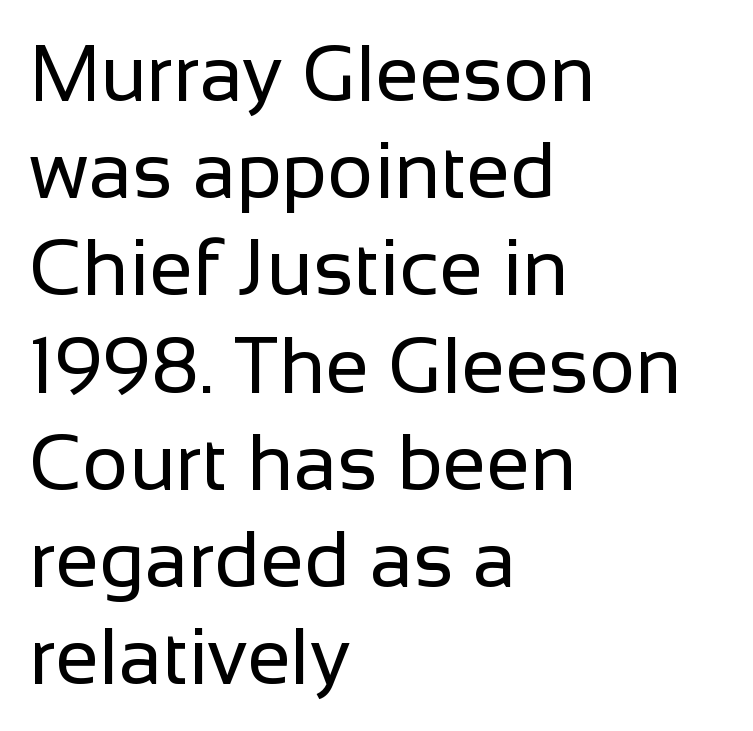
The image shows 79 px regular-weight sans-serif type, upright; set left-aligned, line spacing 1.23x, normal letter spacing, not underlined; low stroke contrast and a medium x-height.
